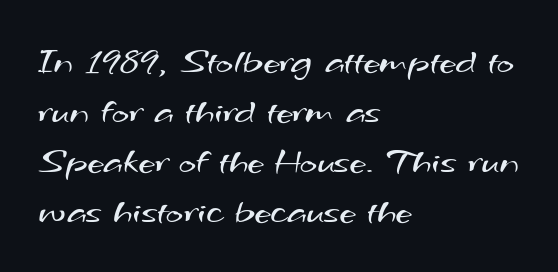
Q: Is the text bold? A: No.
Q: Is the typeface a serif or a sans-serif typeface? A: Sans-serif.
Q: Is the text underlined? A: No.
Q: How is the paragraph aligned? A: Left-aligned.
Q: Is the spacing between letters normal or unusually wide? A: Normal.
Q: Is the spacing between lines tight, normal or loose? A: Normal.
Q: Width (condensed, normal, or wide)? A: Wide.
Q: Stroke contrast? A: Medium.
Q: x-height? A: Small.
Q: Monospaced? A: No.
